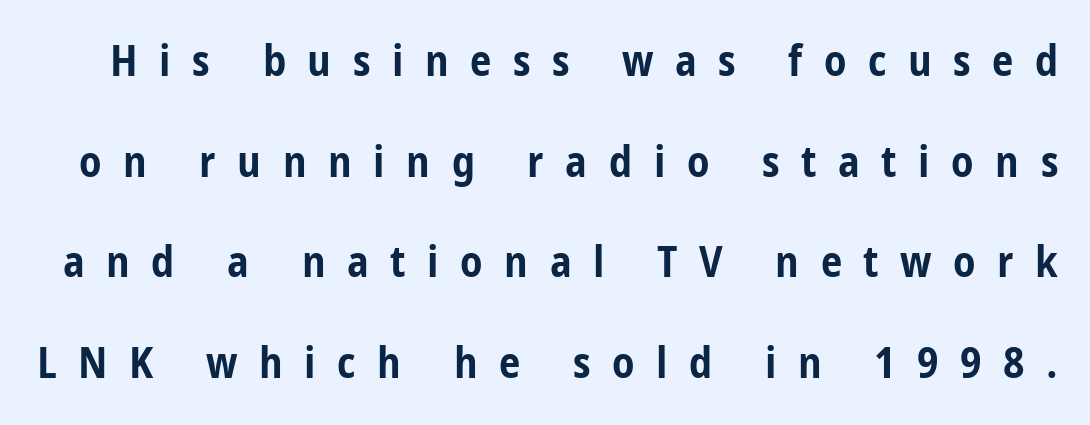
Q: Is the text bold? A: Yes.
Q: Is the text italic (slanted)? A: No, it is upright.
Q: Is the typeface a serif or a sans-serif typeface? A: Sans-serif.
Q: Is the text underlined? A: No.
Q: Is the spacing between letters normal or unusually wide? A: Unusually wide.
Q: Is the spacing between lines tight, normal or loose? A: Loose.
Q: Width (condensed, normal, or wide)? A: Condensed.
Q: Stroke contrast? A: Low.
Q: x-height? A: Medium.
Q: Monospaced? A: No.
